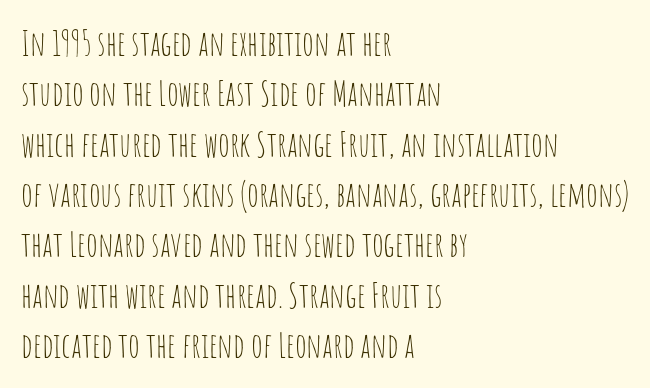
{"serif": "no", "italic": "no", "bold": "no", "weight": "thin", "width": "condensed", "stroke_contrast": "low", "x_height": "large", "monospaced": "no", "underline": "no", "align": "left", "line_spacing": "normal", "line_spacing_ratio": 1.48, "letter_spacing": "normal", "letter_spacing_em": 0.0, "glyph_px": 34}
